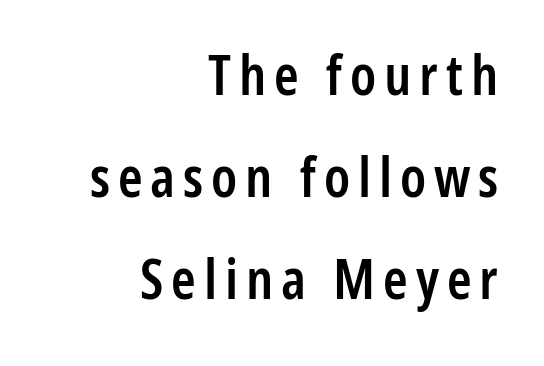
The image shows 56 px semibold, condensed sans-serif type, upright; set right-aligned, line spacing 1.82x, not underlined; low stroke contrast and a medium x-height.
